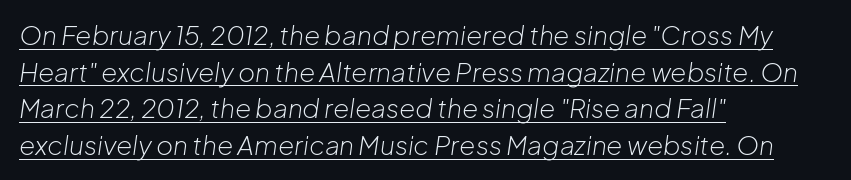
Q: Is the text bold? A: No.
Q: Is the text italic (slanted)? A: Yes, it leans right by about 8 degrees.
Q: Is the text underlined? A: Yes.
Q: How is the paragraph aligned? A: Left-aligned.
Q: Is the spacing between letters normal or unusually wide? A: Normal.
Q: Is the spacing between lines tight, normal or loose? A: Normal.
